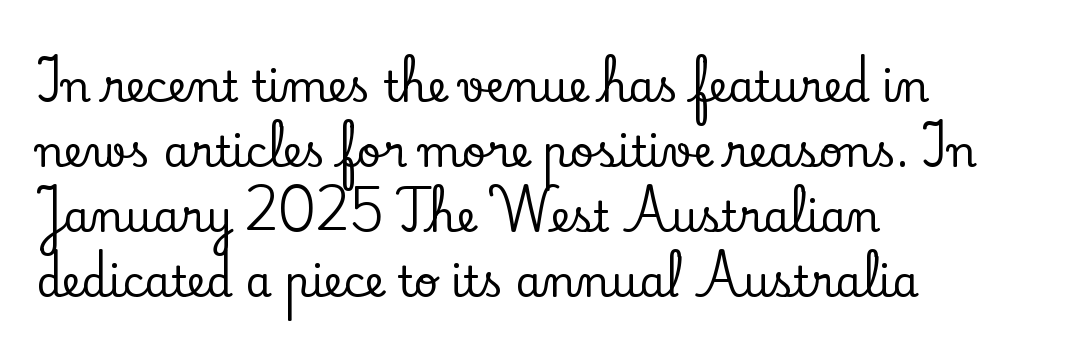
The image shows 42 px serif type, upright; set left-aligned, normal line spacing (1.55x), normal letter spacing, not underlined; low stroke contrast and a small x-height.
